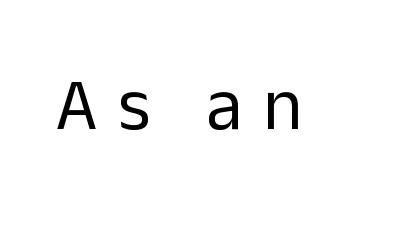
Q: Is the text bold? A: No.
Q: Is the text italic (slanted)? A: No, it is upright.
Q: Is the typeface a serif or a sans-serif typeface? A: Sans-serif.
Q: Is the text underlined? A: No.
Q: Is the spacing between letters normal or unusually wide? A: Unusually wide.
Q: Width (condensed, normal, or wide)? A: Normal.
Q: Stroke contrast? A: Low.
Q: x-height? A: Medium.
Q: Monospaced? A: No.
